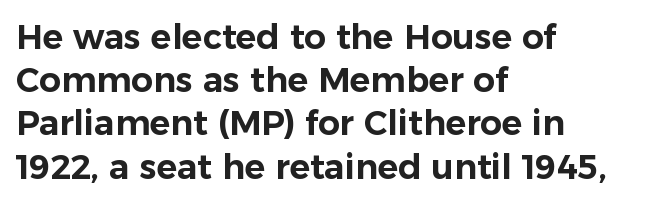
{"serif": "no", "italic": "no", "width": "normal", "stroke_contrast": "low", "x_height": "medium", "monospaced": "no", "underline": "no", "align": "left", "line_spacing": "normal", "line_spacing_ratio": 1.27, "letter_spacing": "normal", "letter_spacing_em": 0.0, "glyph_px": 34}
